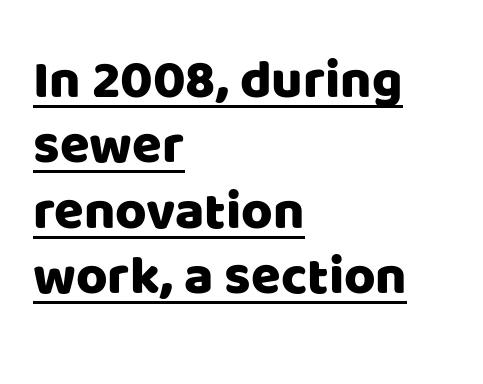
The face used here is proportionally spaced, like ordinary book or web type. The words here are underlined. These lines stack with their left ends in a neat column. Regarding serifs, this sample does without them. No italicization has been applied; the sample stays upright.
